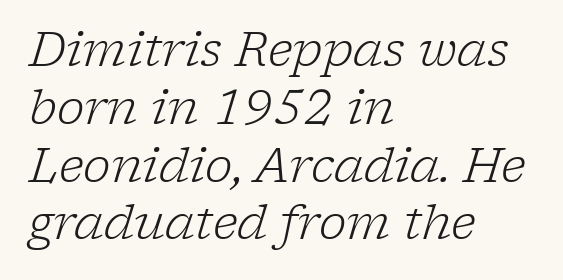
{"serif": "yes", "italic": "yes", "lean": "right", "slant_degrees": 17, "bold": "no", "weight": "light", "width": "normal", "stroke_contrast": "low", "x_height": "medium", "monospaced": "no", "underline": "no", "align": "left", "line_spacing_ratio": 1.23, "letter_spacing": "normal", "letter_spacing_em": 0.0, "glyph_px": 47}
